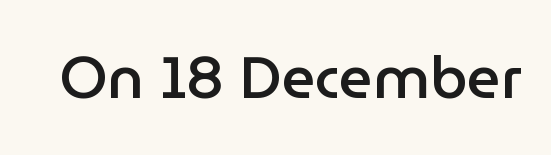
The image shows 59 px semibold sans-serif type, upright; set normal letter spacing, not underlined; low stroke contrast and a medium x-height.
